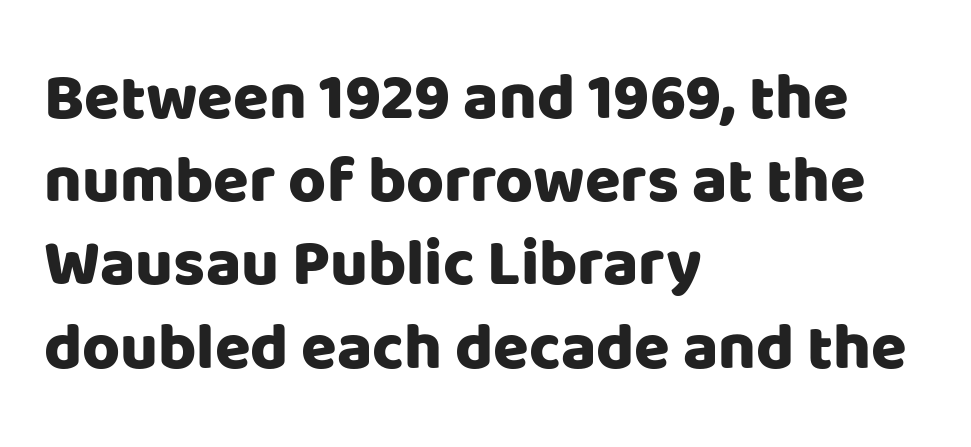
Does the type have serifs? No, each stem ends abruptly. Type without underlining. Default kerning and tracking; the words read as compact shapes. These lines were composed using upright roman letters. Horizontally, the lines are justified to the leading edge only. The passage shown stacks its lines at a standard gap.
